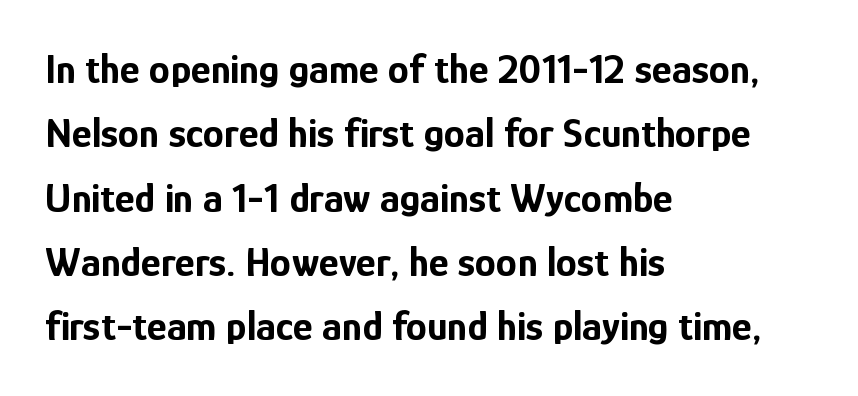
{"serif": "no", "italic": "no", "bold": "yes", "weight": "bold", "width": "condensed", "stroke_contrast": "low", "x_height": "medium", "monospaced": "no", "underline": "no", "align": "left", "line_spacing": "normal", "line_spacing_ratio": 1.53, "letter_spacing": "normal", "letter_spacing_em": 0.0, "glyph_px": 42}
